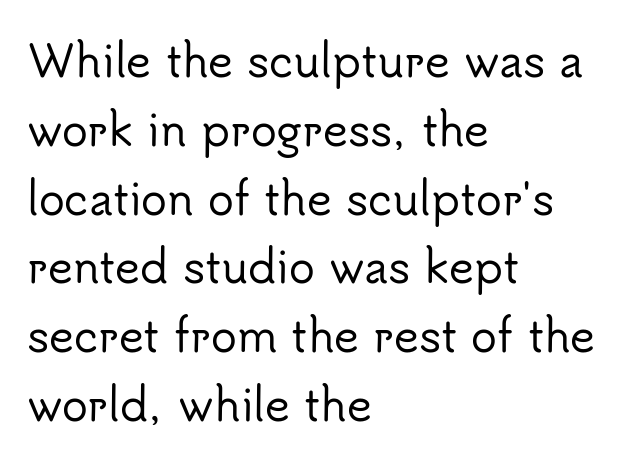
Q: Is the text italic (slanted)? A: No, it is upright.
Q: Is the typeface a serif or a sans-serif typeface? A: Sans-serif.
Q: Is the text underlined? A: No.
Q: How is the paragraph aligned? A: Left-aligned.
Q: Is the spacing between letters normal or unusually wide? A: Normal.
Q: Is the spacing between lines tight, normal or loose? A: Normal.
Q: Width (condensed, normal, or wide)? A: Normal.
Q: Stroke contrast? A: Low.
Q: x-height? A: Small.
Q: Monospaced? A: No.
